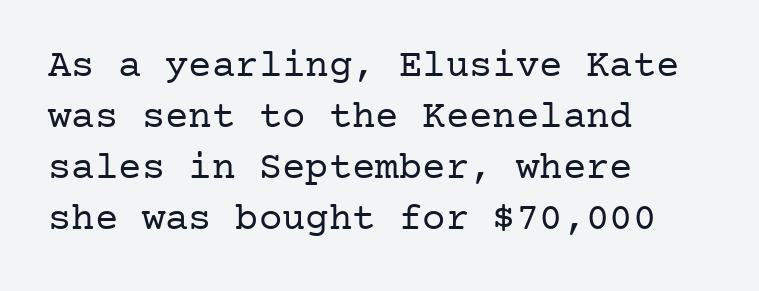
{"serif": "yes", "italic": "no", "bold": "no", "weight": "regular", "width": "normal", "stroke_contrast": "low", "x_height": "medium", "underline": "no", "align": "left", "line_spacing": "normal", "line_spacing_ratio": 1.31, "letter_spacing": "normal", "letter_spacing_em": 0.0, "glyph_px": 39}
